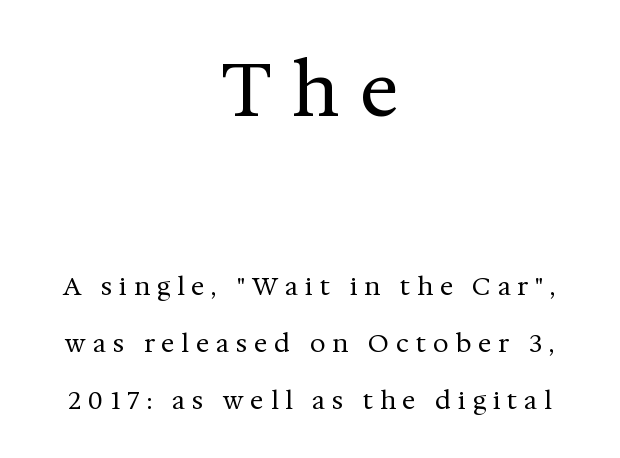
{"serif": "yes", "italic": "no", "bold": "no", "weight": "regular", "width": "normal", "stroke_contrast": "medium", "x_height": "medium", "monospaced": "no", "underline": "no", "align": "center", "line_spacing": "loose", "line_spacing_ratio": 2.29, "letter_spacing": "wide", "letter_spacing_em": 0.28, "larger_block": "first", "size_ratio": 2.96, "glyph_px": 74}
